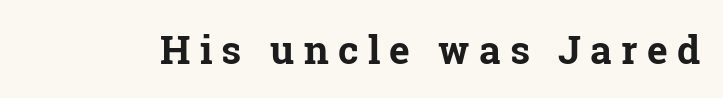
The image shows 39 px bold serif type, upright; set unusually wide letter spacing (+0.24 em), not underlined; low stroke contrast and a medium x-height.
